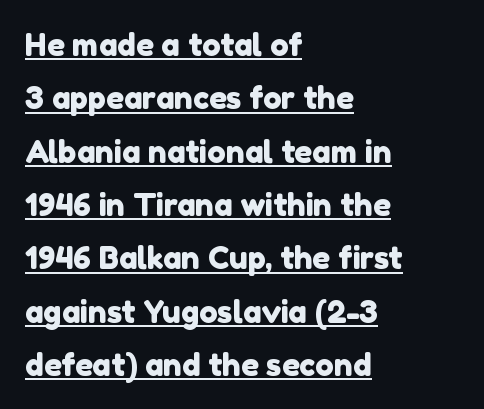
The image shows 31 px sans-serif type; set left-aligned, line spacing 1.72x, normal letter spacing, underlined; a medium x-height.
